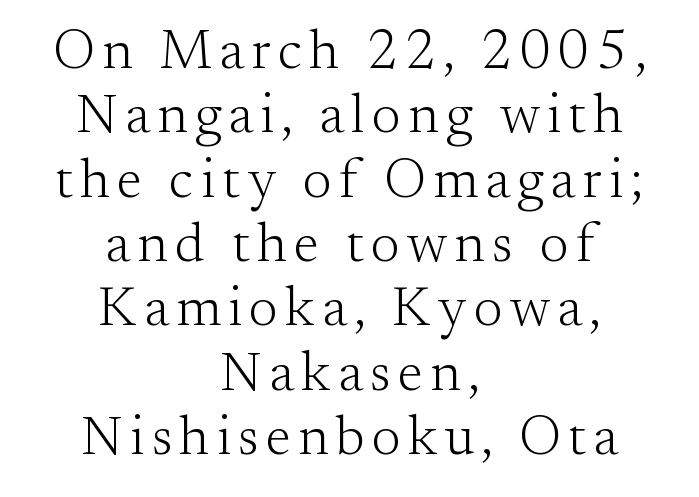
Q: Is the text bold? A: No.
Q: Is the text italic (slanted)? A: No, it is upright.
Q: Is the typeface a serif or a sans-serif typeface? A: Serif.
Q: Is the text underlined? A: No.
Q: How is the paragraph aligned? A: Centered.
Q: Width (condensed, normal, or wide)? A: Normal.
Q: Stroke contrast? A: Medium.
Q: x-height? A: Small.
Q: Monospaced? A: No.
